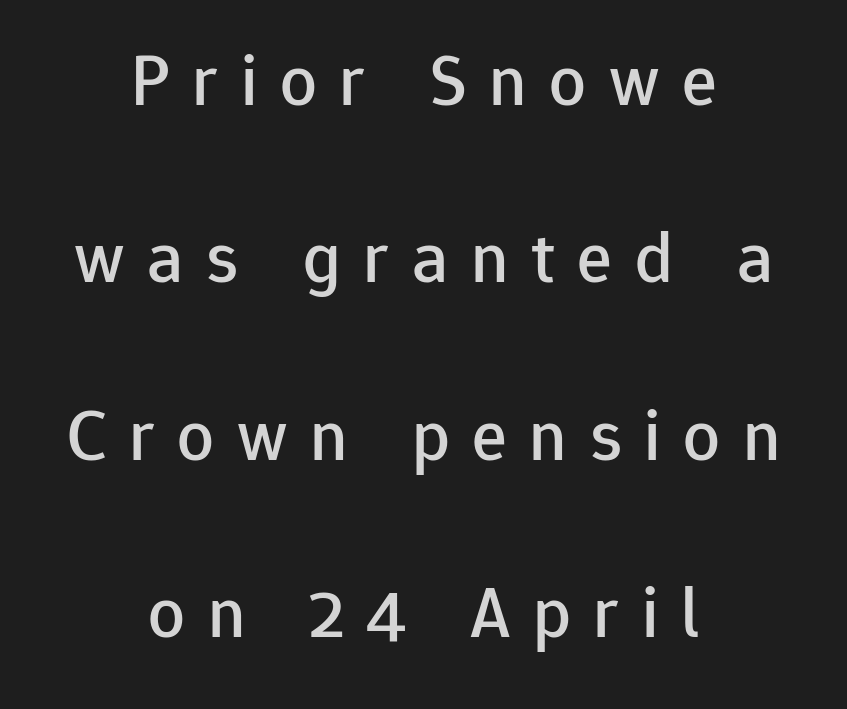
Q: Is the text italic (slanted)? A: No, it is upright.
Q: Is the typeface a serif or a sans-serif typeface? A: Sans-serif.
Q: Is the text underlined? A: No.
Q: How is the paragraph aligned? A: Centered.
Q: Is the spacing between letters normal or unusually wide? A: Unusually wide.
Q: Is the spacing between lines tight, normal or loose? A: Loose.
Q: Width (condensed, normal, or wide)? A: Normal.
Q: Stroke contrast? A: Low.
Q: x-height? A: Medium.
Q: Monospaced? A: No.
